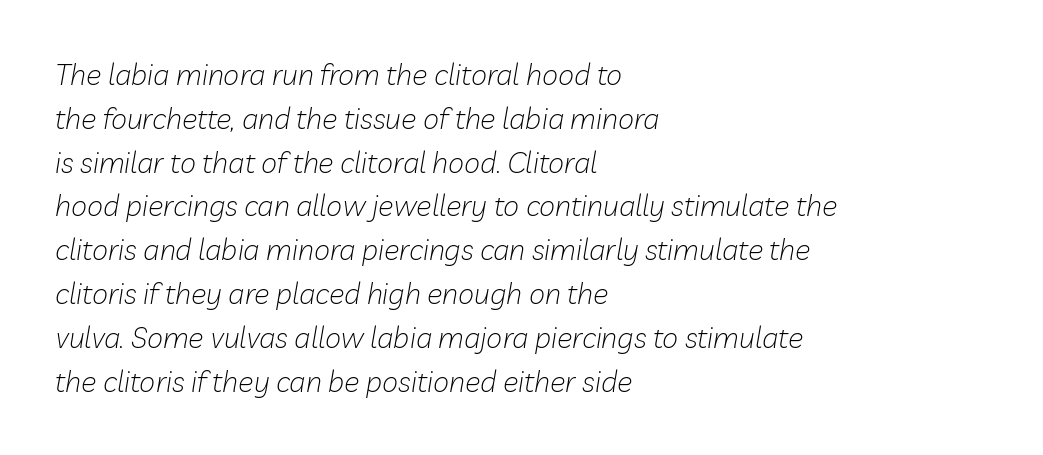
Q: Is the text bold? A: No.
Q: Is the text italic (slanted)? A: Yes, it leans right by about 10 degrees.
Q: Is the text underlined? A: No.
Q: How is the paragraph aligned? A: Left-aligned.
Q: Is the spacing between letters normal or unusually wide? A: Normal.
Q: Is the spacing between lines tight, normal or loose? A: Normal.
Q: Width (condensed, normal, or wide)? A: Normal.
Q: Stroke contrast? A: Low.
Q: x-height? A: Medium.
Q: Monospaced? A: No.
